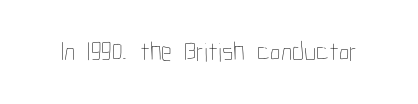
Q: Is the text bold? A: No.
Q: Is the text italic (slanted)? A: No, it is upright.
Q: Is the text underlined? A: No.
Q: Is the spacing between letters normal or unusually wide? A: Normal.
